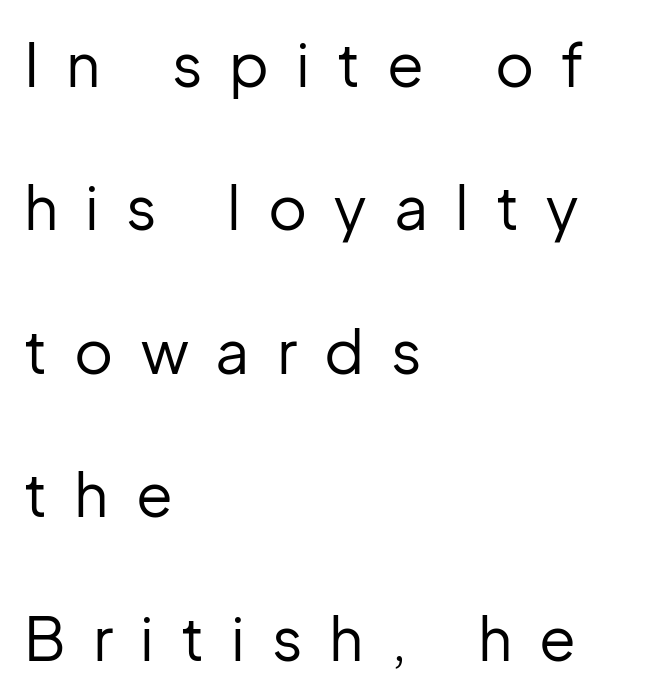
The image shows 60 px regular-weight sans-serif type, upright; set left-aligned, loose line spacing (2.39x), unusually wide letter spacing (+0.45 em), not underlined; low stroke contrast and a medium x-height.
